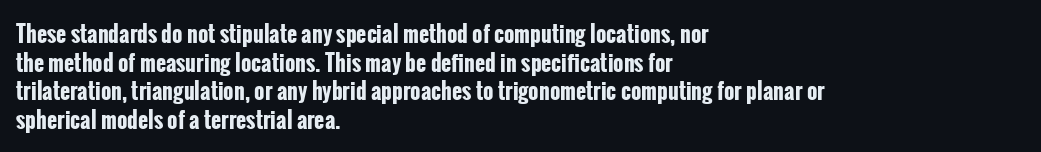
Teacher's note: observe the even left margin — that is flush-left alignment. You can tell it's not italic because the verticals are truly vertical. Words float on clear page, feet unadorned. The letterforms sit shoulder to shoulder at normal distance.
